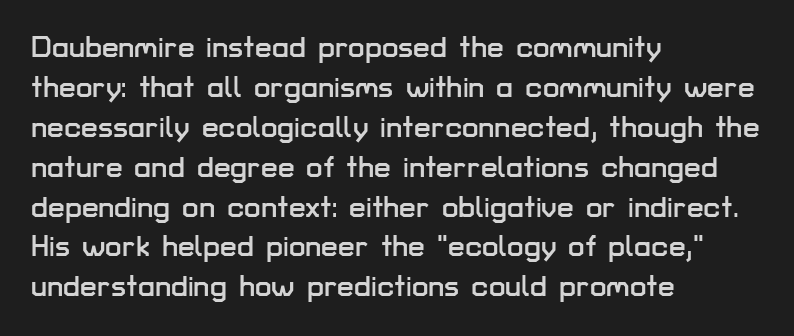
Q: Is the text italic (slanted)? A: No, it is upright.
Q: Is the typeface a serif or a sans-serif typeface? A: Sans-serif.
Q: Is the text underlined? A: No.
Q: How is the paragraph aligned? A: Left-aligned.
Q: Is the spacing between letters normal or unusually wide? A: Normal.
Q: Is the spacing between lines tight, normal or loose? A: Normal.
Q: Width (condensed, normal, or wide)? A: Normal.
Q: Stroke contrast? A: Low.
Q: x-height? A: Medium.
Q: Monospaced? A: No.
